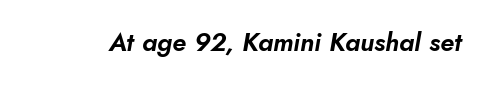
Q: Is the text italic (slanted)? A: Yes, it leans right by about 10 degrees.
Q: Is the text underlined? A: No.
Q: Is the spacing between letters normal or unusually wide? A: Normal.
